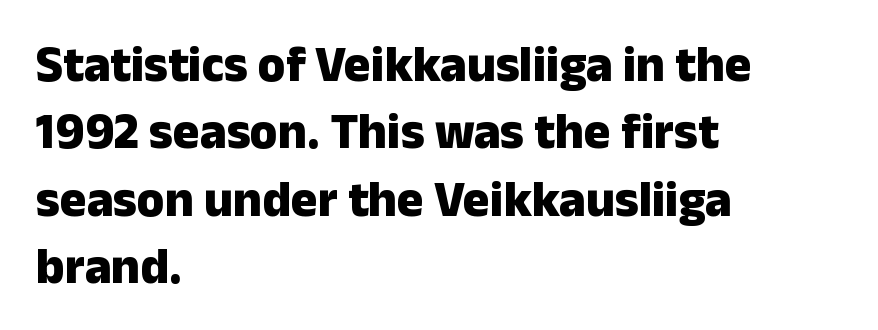
Q: Is the text bold? A: Yes.
Q: Is the text italic (slanted)? A: No, it is upright.
Q: Is the typeface a serif or a sans-serif typeface? A: Sans-serif.
Q: Is the text underlined? A: No.
Q: How is the paragraph aligned? A: Left-aligned.
Q: Is the spacing between letters normal or unusually wide? A: Normal.
Q: Is the spacing between lines tight, normal or loose? A: Normal.
Q: Width (condensed, normal, or wide)? A: Normal.
Q: Stroke contrast? A: Low.
Q: x-height? A: Medium.
Q: Monospaced? A: No.
